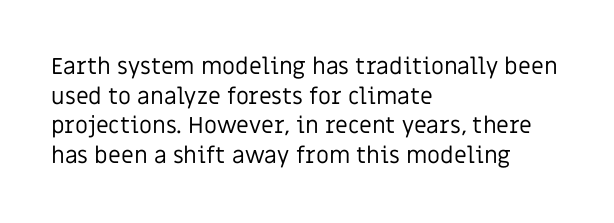
The lines sit at an ordinary, default distance from one another. The rag falls on the right side of this text block. The characters are drawn with everyday or finer stroke widths. Descender tails drop into unmarked territory.
